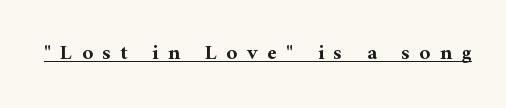
The image shows 21 px bold type, upright; set unusually wide letter spacing (+0.45 em), underlined.
